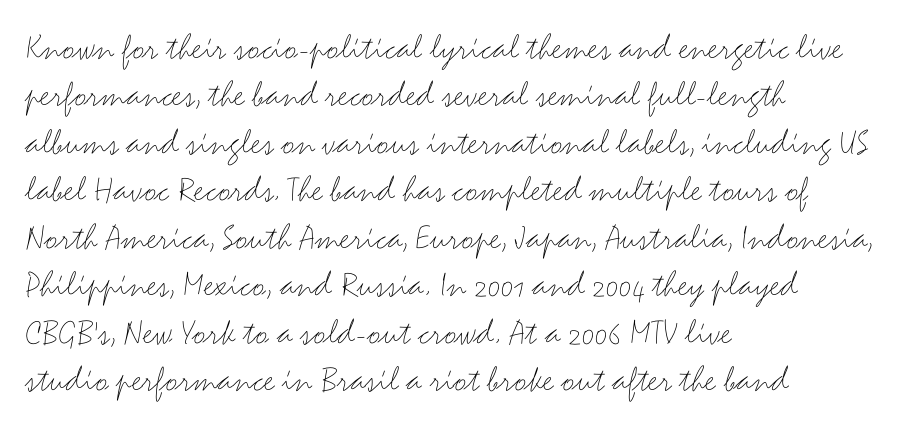
The image shows 38 px thin, wide sans-serif type; set left-aligned, normal line spacing (1.25x), normal letter spacing, not underlined; medium stroke contrast and a small x-height.
